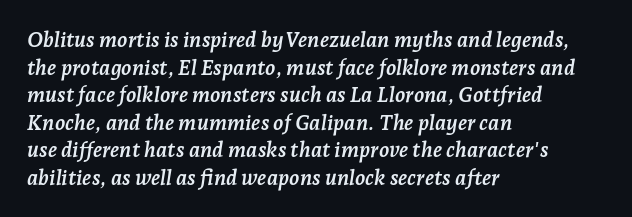
Q: Is the text bold? A: Yes.
Q: Is the text italic (slanted)? A: Yes, it leans right by about 7 degrees.
Q: Is the text underlined? A: No.
Q: How is the paragraph aligned? A: Left-aligned.
Q: Is the spacing between letters normal or unusually wide? A: Normal.
Q: Is the spacing between lines tight, normal or loose? A: Normal.
